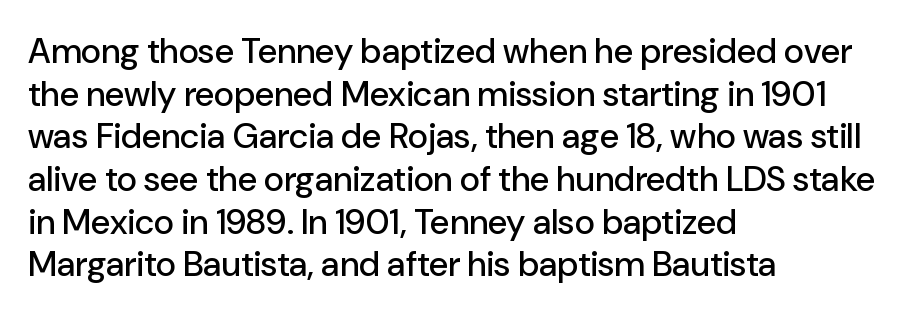
The image shows 35 px sans-serif type, upright; set left-aligned, line spacing 1.22x, normal letter spacing, not underlined; low stroke contrast and a medium x-height.
